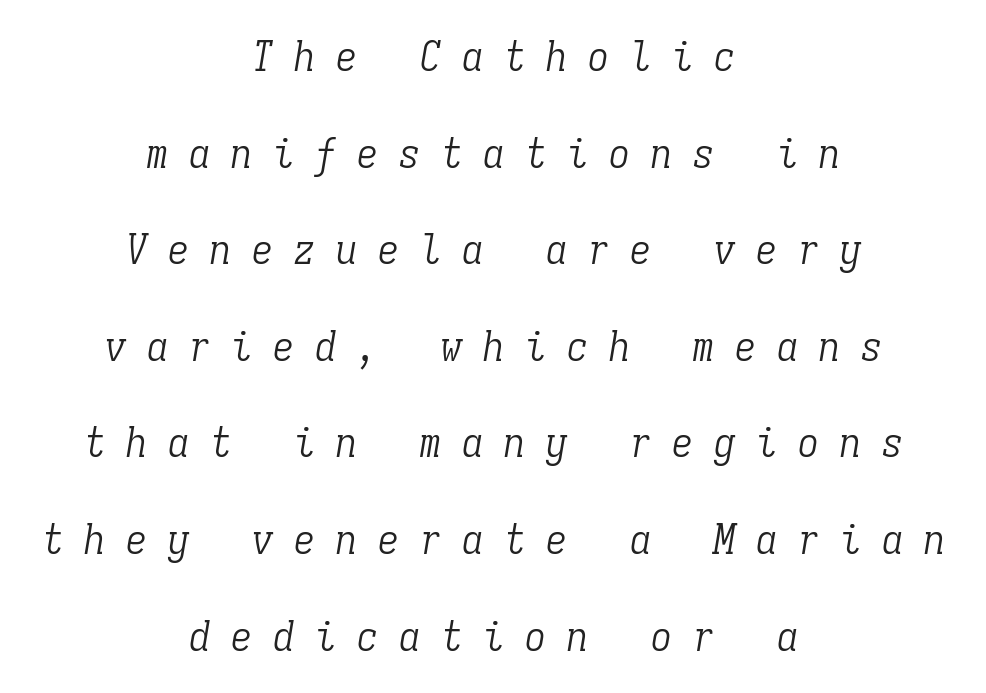
This sample uses a serif face. This reads as an unemphasized weight, regular at the heaviest. Which margin do the lines hug? Neither — every line sits in the middle. These lines are rendered in a fixed-pitch font. Rule under the text: the space is simply empty.
